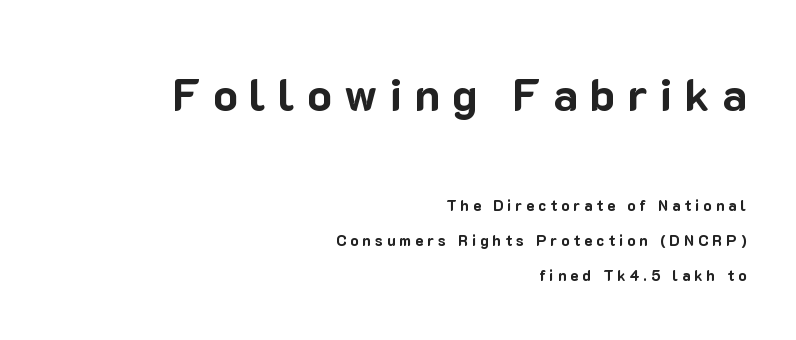
Notice how thick the strokes are: this is what a full bold looks like. Baseline-to-baseline distance is far greater than the letter height. Each row of text sits above clean, open space. The face used here appears at its bigger size in the upper chunk.
